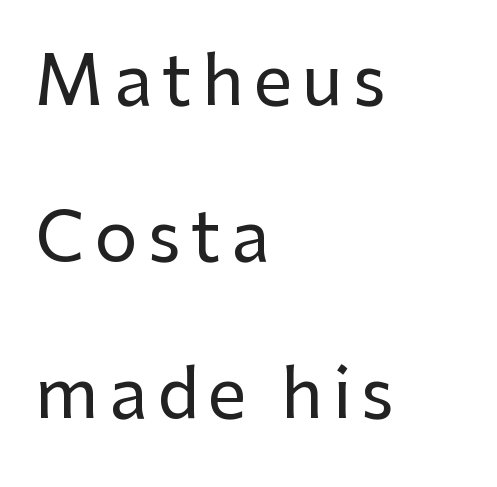
{"serif": "no", "italic": "no", "width": "normal", "stroke_contrast": "low", "x_height": "medium", "monospaced": "no", "underline": "no", "align": "left", "line_spacing": "loose", "line_spacing_ratio": 2.3, "glyph_px": 68}
